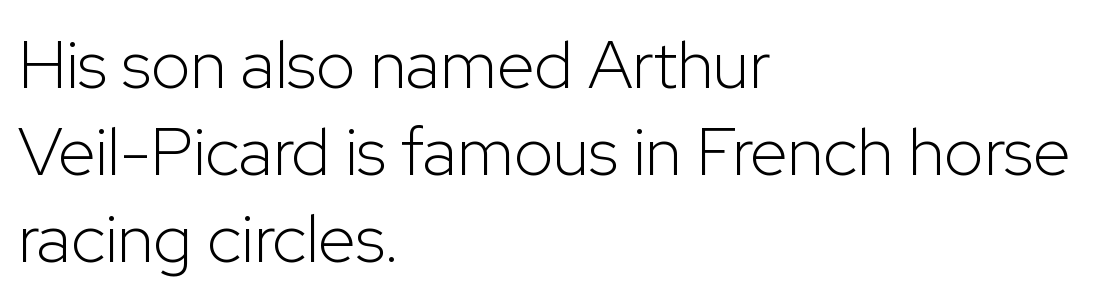
The text block is weighted toward the left margin, trailing off unevenly rightward. The passage shown stacks its lines at a standard gap. No chunkiness to these letters — they're not bold. Check the space under the baseline: it is left empty.
